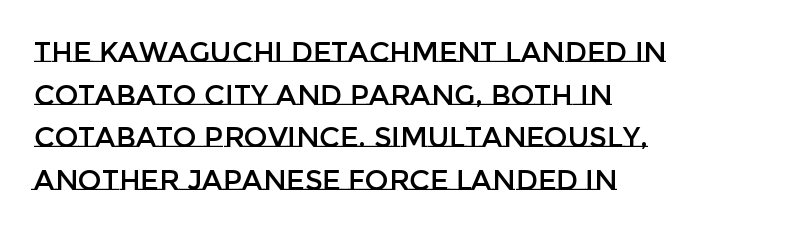
Q: Is the text italic (slanted)? A: No, it is upright.
Q: Is the text underlined? A: No.
Q: How is the paragraph aligned? A: Left-aligned.
Q: Is the spacing between letters normal or unusually wide? A: Normal.
Q: Is the spacing between lines tight, normal or loose? A: Normal.
Q: Width (condensed, normal, or wide)? A: Normal.
Q: Stroke contrast? A: Low.
Q: x-height? A: Large.
Q: Monospaced? A: No.
